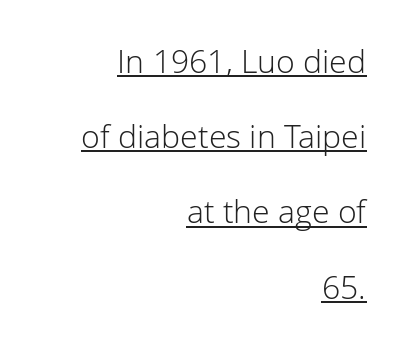
{"serif": "no", "italic": "no", "bold": "no", "weight": "light", "width": "normal", "stroke_contrast": "low", "x_height": "medium", "monospaced": "no", "underline": "yes", "align": "right", "line_spacing": "loose", "line_spacing_ratio": 2.35, "letter_spacing": "normal", "letter_spacing_em": 0.0, "glyph_px": 32}
